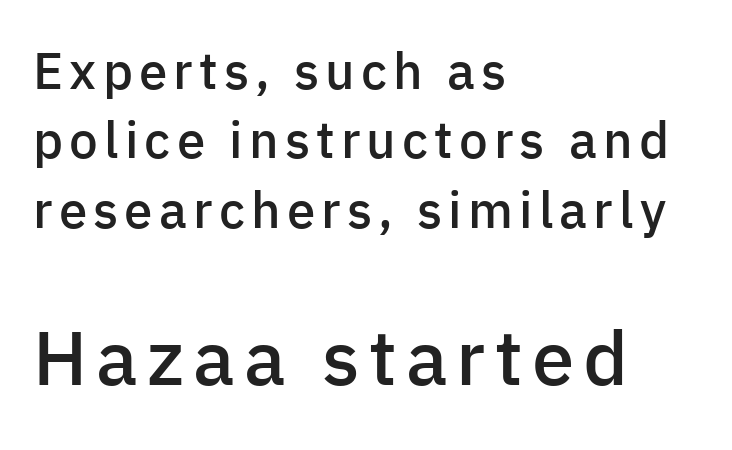
The image shows 76 px semibold sans-serif type, upright; set left-aligned, normal line spacing (1.36x), not underlined; the second (bottom) block is 1.49x larger; low stroke contrast and a medium x-height.
